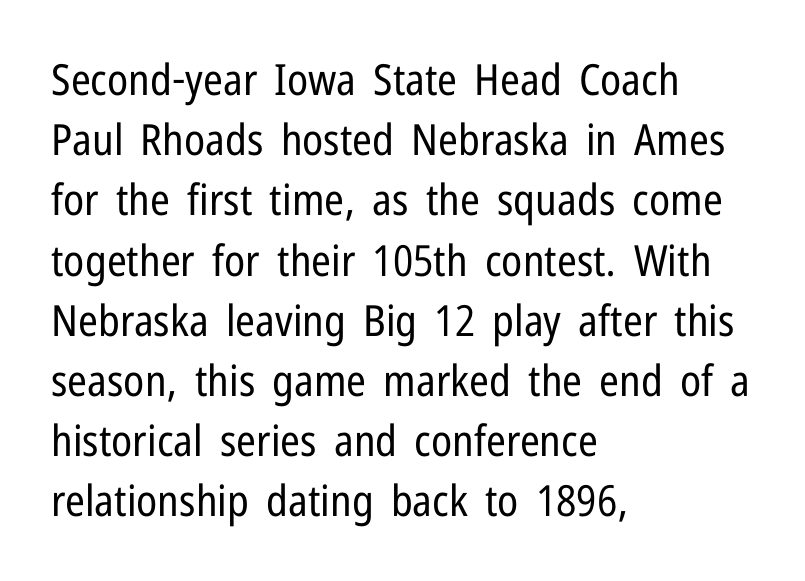
The words here are not underlined. The line-height multiplier appears to be the usual default. Classification — sans serif. Line beginnings align vertically; line endings do not. The letters stand upright; this is a roman face. The letters advance in unequal steps, a hallmark of proportional type.
